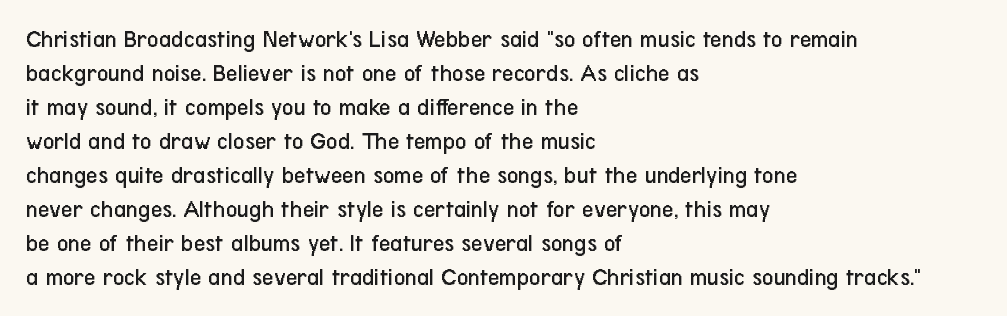
A normal amount of white space separates one row of letters from the next. Honestly, the letter spacing is just normal — you wouldn't notice it. The font's upright variant was chosen for this text. Is this a heavy cut? Hardly; it is regular or lighter. Caption: multi-line text, flush left, ragged right.
